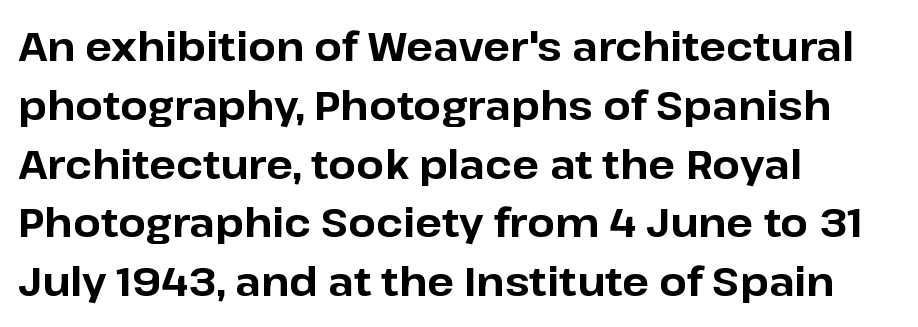
The image shows 40 px bold sans-serif type, upright; set left-aligned, normal line spacing (1.47x), normal letter spacing, not underlined; low stroke contrast and a medium x-height.
